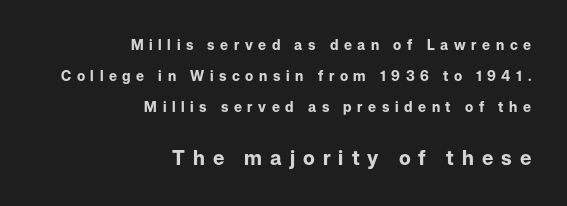
{"italic": "no", "bold": "yes", "underline": "no", "align": "right", "line_spacing": "loose", "line_spacing_ratio": 2.21, "letter_spacing": "wide", "letter_spacing_em": 0.4, "larger_block": "second", "size_ratio": 1.43, "glyph_px": 20}
